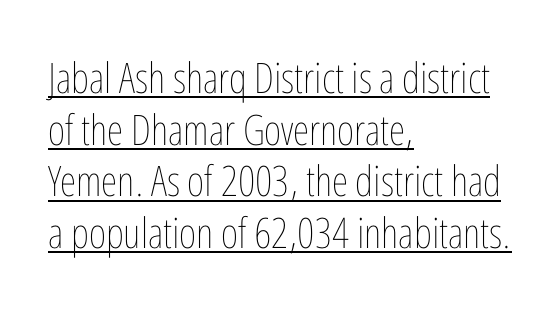
{"italic": "no", "bold": "no", "weight": "thin", "width": "condensed", "stroke_contrast": "low", "x_height": "medium", "monospaced": "no", "underline": "yes", "align": "left", "line_spacing_ratio": 1.23, "letter_spacing": "normal", "letter_spacing_em": 0.0, "glyph_px": 42}
